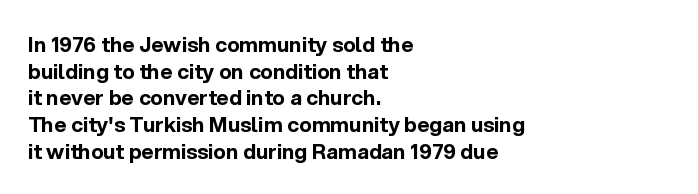
The image shows 21 px bold type, upright; set left-aligned, normal line spacing (1.27x), normal letter spacing, not underlined.
